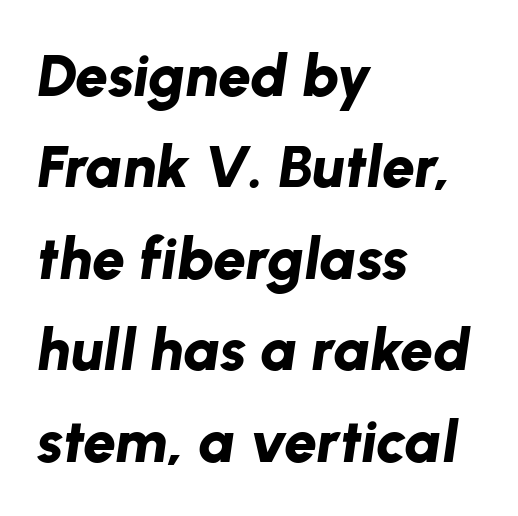
{"italic": "yes", "lean": "right", "slant_degrees": 8, "bold": "yes", "weight": "bold", "width": "normal", "stroke_contrast": "low", "x_height": "medium", "monospaced": "no", "underline": "no", "align": "left", "line_spacing": "normal", "line_spacing_ratio": 1.55, "letter_spacing": "normal", "letter_spacing_em": 0.0, "glyph_px": 59}
